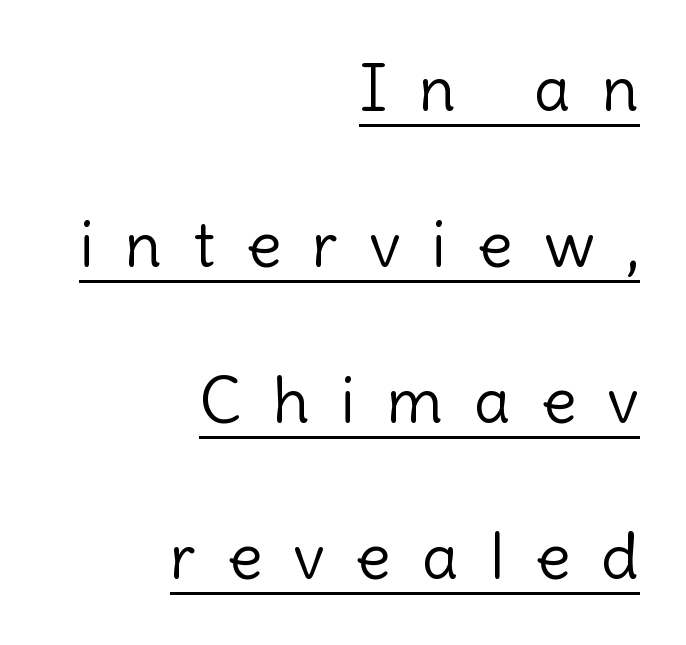
Q: Is the text bold? A: No.
Q: Is the text italic (slanted)? A: No, it is upright.
Q: Is the typeface a serif or a sans-serif typeface? A: Sans-serif.
Q: Is the text underlined? A: Yes.
Q: How is the paragraph aligned? A: Right-aligned.
Q: Is the spacing between letters normal or unusually wide? A: Unusually wide.
Q: Is the spacing between lines tight, normal or loose? A: Loose.
Q: Width (condensed, normal, or wide)? A: Normal.
Q: x-height? A: Medium.
Q: Monospaced? A: No.
